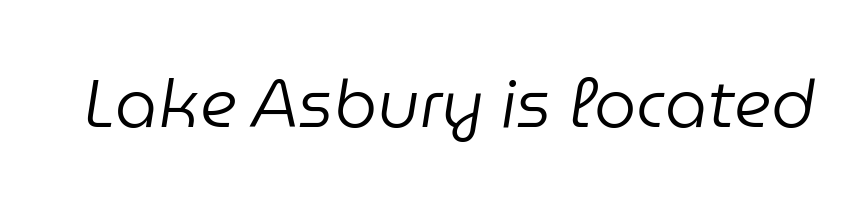
The letters are slanted; this is an italic face. Weight: regular or lighter. Nobody touched the tracking dial on this one. Underline: absent. Varying glyph widths throughout — classic text-font behaviour.
